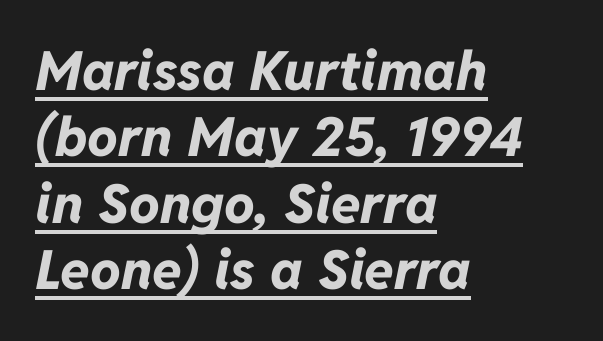
Q: Is the text bold? A: Yes.
Q: Is the text italic (slanted)? A: Yes, it leans right by about 11 degrees.
Q: Is the text underlined? A: Yes.
Q: How is the paragraph aligned? A: Left-aligned.
Q: Is the spacing between letters normal or unusually wide? A: Normal.
Q: Width (condensed, normal, or wide)? A: Normal.
Q: Stroke contrast? A: Low.
Q: x-height? A: Medium.
Q: Monospaced? A: No.
